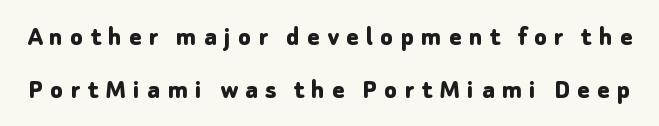
The text was rendered using a sans face with plain stroke endings. This is heavy type, rendered in bold. The zone under the glyphs is completely vacant. You can tell it's not italic because the verticals are truly vertical. Substantial extra tracking has been applied to these lines. Character widths vary here, with narrow letters taking less room than wide ones.
